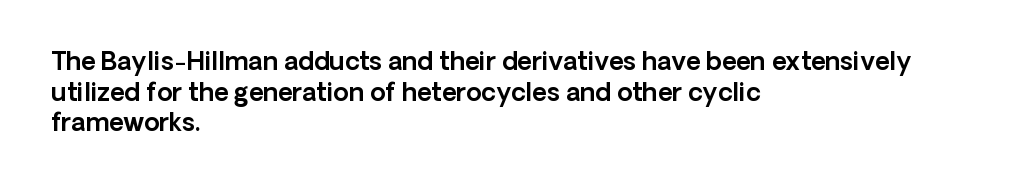
Which margin do the lines hug? The left one — the right edge is uneven. Bare-footed words on every line. Here the glyphs are tracked normally, forming tight word shapes. Does the lettering tilt? It doesn't — this is upright.
